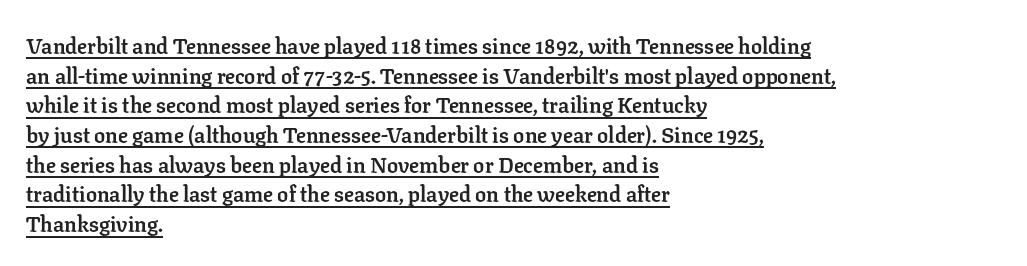
Look at the stroke-to-counter ratio: heavy, a bold. In terms of posture, this sample is upright. These characters rest on top of a visible drawn line. Horizontal alignment here is leftward, the default for most running prose.
